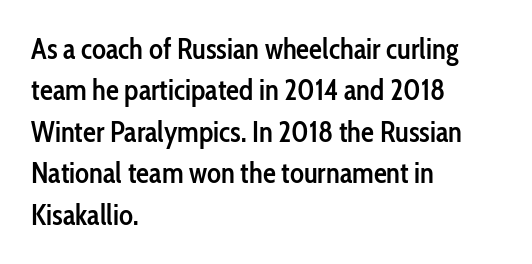
The compositor pushed each line to the left boundary. Notice how the stems are strictly vertical — no italics here. Check under the words: just untouched page. On the weight axis this lands at semibold, roughly 600.
